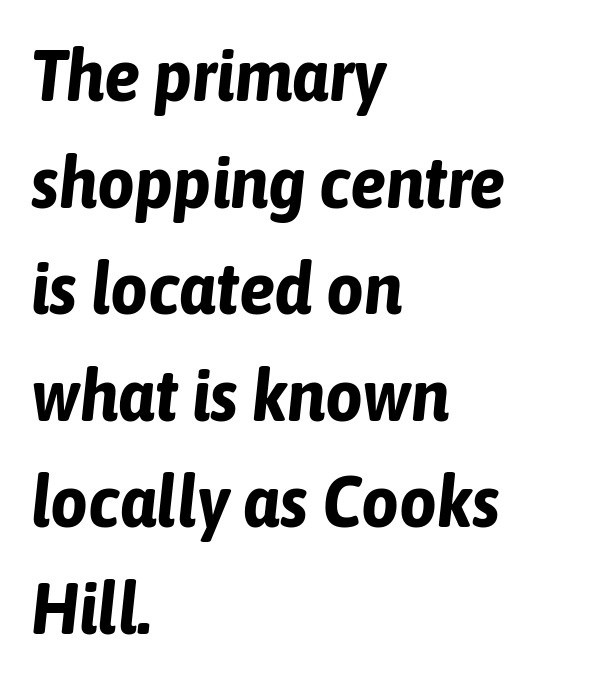
The image shows 73 px bold, condensed type, italic (leaning right); set left-aligned, normal line spacing (1.46x), normal letter spacing, not underlined; low stroke contrast and a medium x-height.
